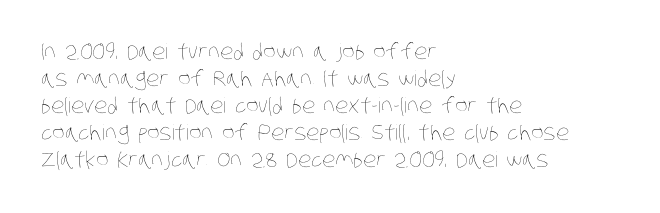
The paragraph shown leans on its left margin. Nothing heavy about these letters — not bold at all. Beneath every word, the page is bare. The letters sit at their default tracking, neither squeezed nor spread. Leading: standard.
